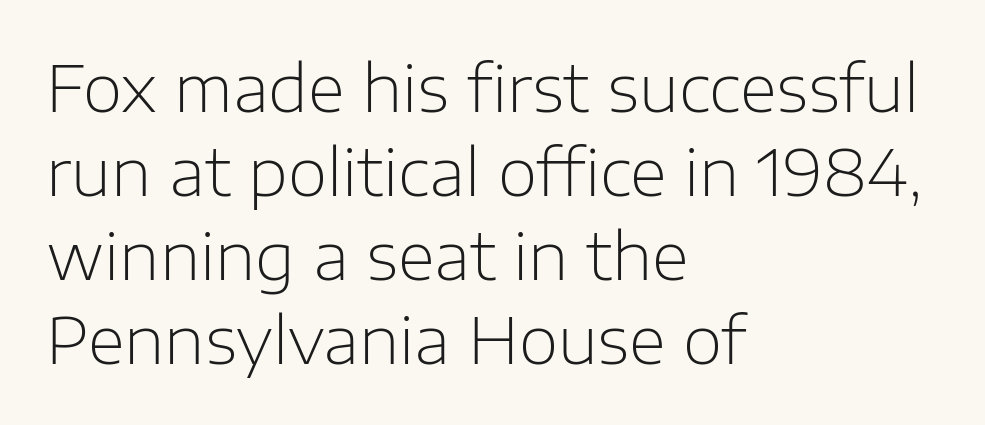
This reads as an unemphasized weight, regular at the heaviest. Beneath every word, the page is bare. Think of a printed novel: that variable character pitch is what you see here. Grotesque or geometric, the face here clearly has no serifs. In terms of letterspacing, this is plain default setting. These lines are set flush left with a ragged right edge.
